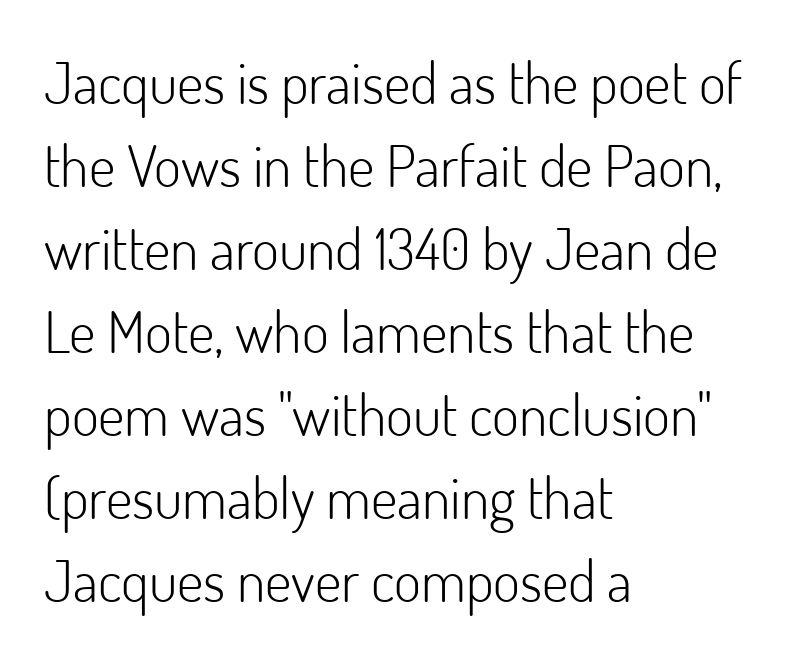
The image shows 58 px light sans-serif type, upright; set left-aligned, normal line spacing (1.43x), normal letter spacing, not underlined; low stroke contrast and a small x-height.
